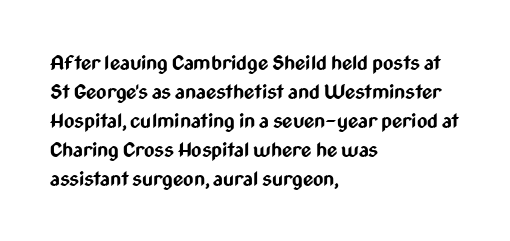
Q: Is the text bold? A: Yes.
Q: Is the text italic (slanted)? A: No, it is upright.
Q: Is the text underlined? A: No.
Q: How is the paragraph aligned? A: Left-aligned.
Q: Is the spacing between letters normal or unusually wide? A: Normal.
Q: Is the spacing between lines tight, normal or loose? A: Normal.
